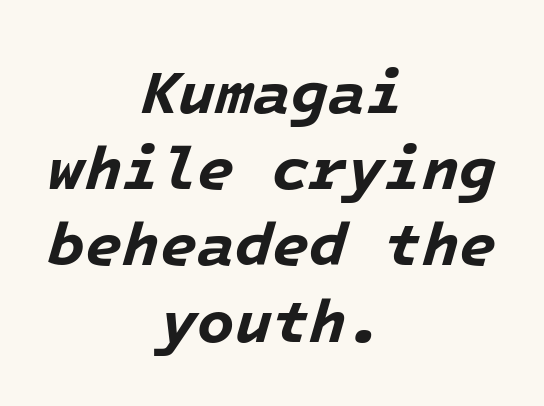
A normal amount of white space separates one row of letters from the next. Glyph-to-glyph distance matches everyday printed text. What weight is shown? A full bold with thick strokes. Italic? Definitely — the glyphs are oblique. The space directly below the letters is spotless.
